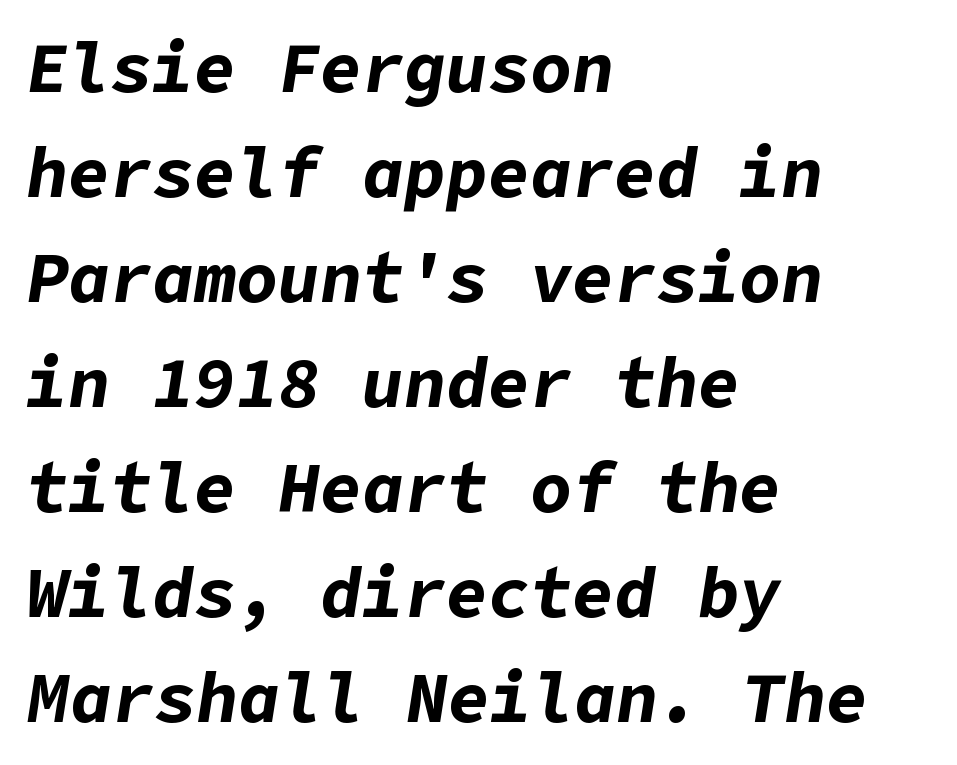
In terms of posture, this sample is oblique. Notice how thick the strokes are: this is what a full bold looks like. The lines in this sample share a left origin and differ only in where they stop. Vertically, the passage feels balanced, rows spaced as you'd expect. Nothing unusual about the tracking: characters are spaced as the font intends. Type without underlining.
